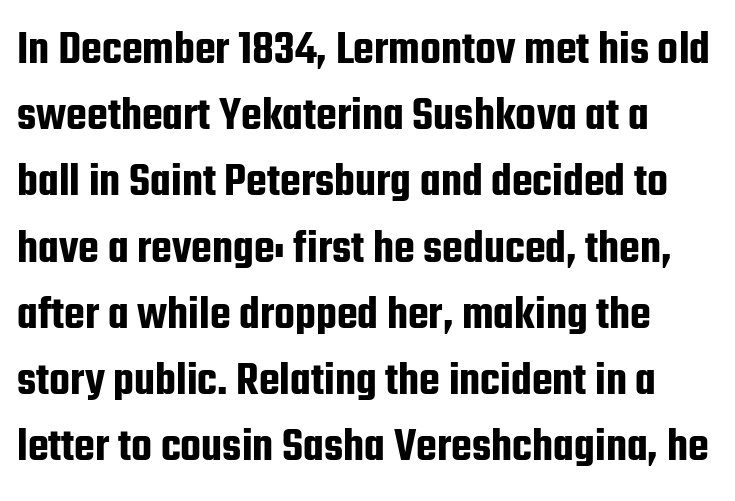
{"serif": "no", "italic": "no", "width": "condensed", "stroke_contrast": "low", "x_height": "medium", "monospaced": "no", "underline": "no", "line_spacing": "normal", "line_spacing_ratio": 1.38, "letter_spacing": "normal", "letter_spacing_em": 0.0, "glyph_px": 48}
